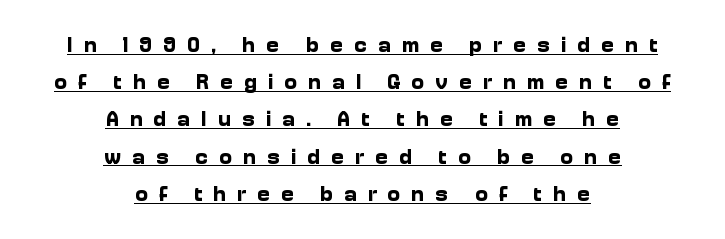
{"italic": "no", "bold": "yes", "underline": "yes", "align": "center", "line_spacing": "normal", "line_spacing_ratio": 1.69, "letter_spacing": "wide", "letter_spacing_em": 0.49, "glyph_px": 22}
